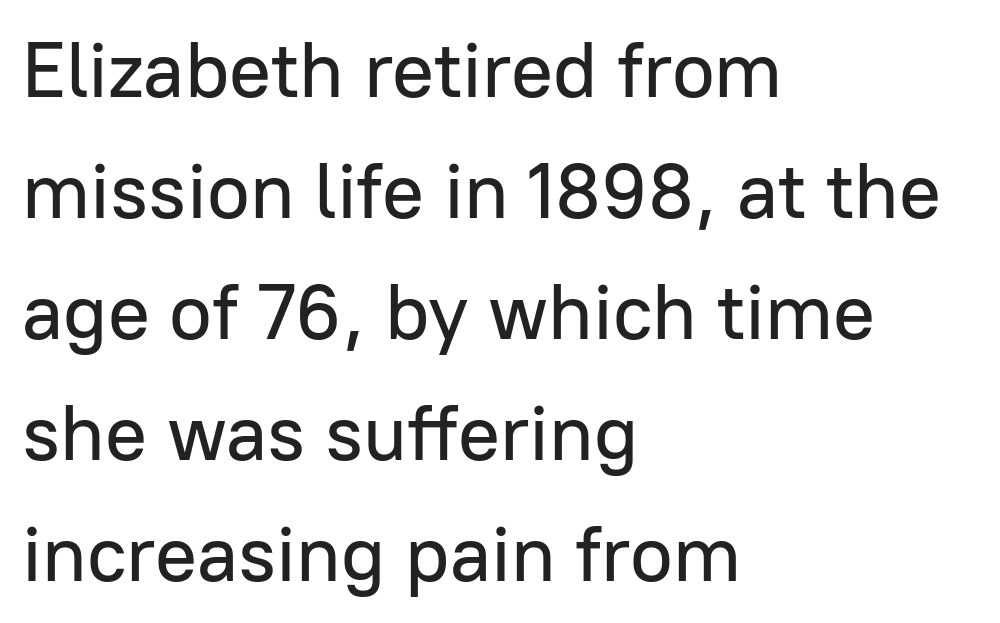
The image shows 78 px sans-serif type, upright; set left-aligned, normal line spacing (1.55x), normal letter spacing, not underlined; low stroke contrast and a medium x-height.
